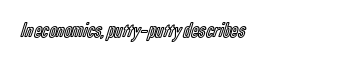
The text block is weighted toward the left margin, trailing off unevenly rightward. A typesetter would call this zero additional tracking. Check under the words: just untouched page.
